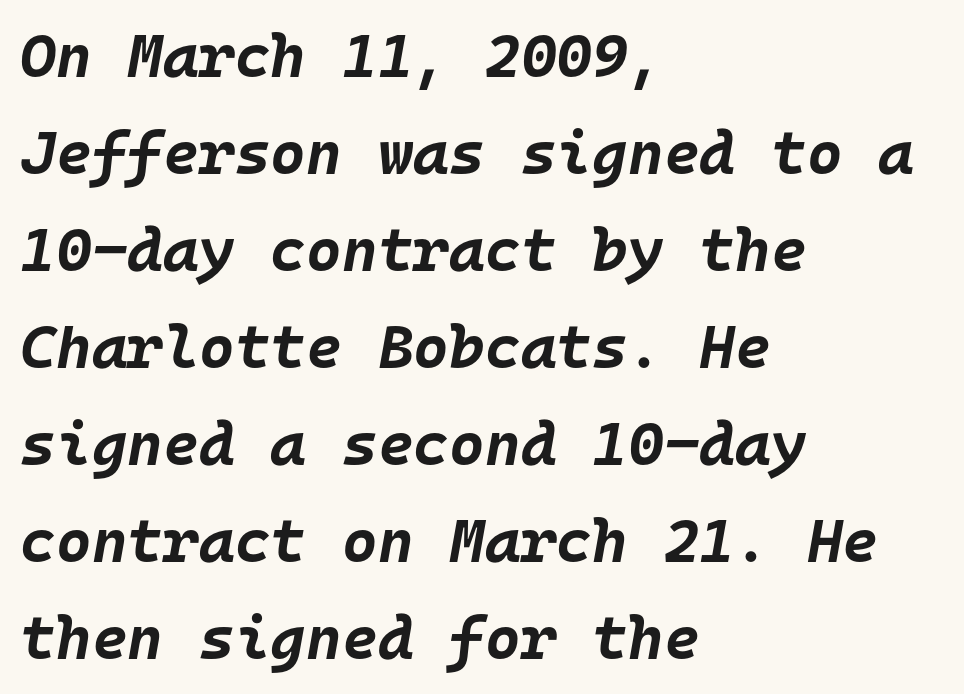
Is this a fixed-width face? Yes — each glyph sits in an identical cell. The passage shown leans; its letterforms are oblique. Heavy-handed strokes throughout: this text is bold. Regarding leading, the lines here are spaced in the standard way.
